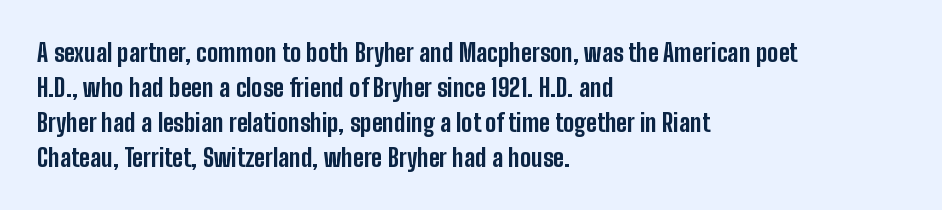
The image shows 25 px bold type, upright; set left-aligned, normal line spacing (1.4x), normal letter spacing, not underlined.
